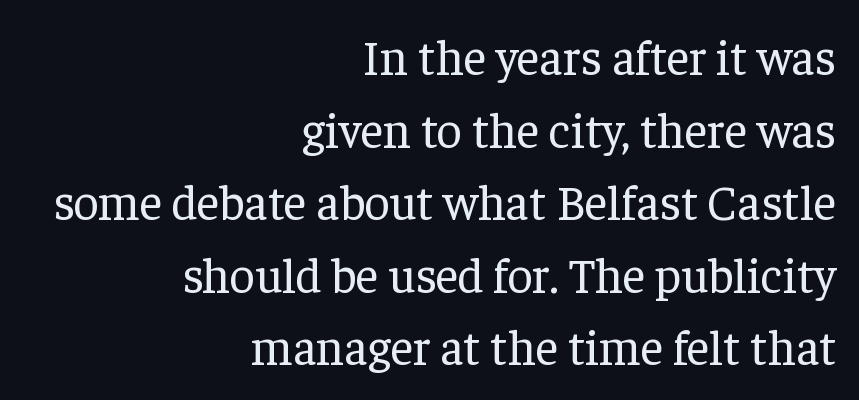
{"serif": "yes", "italic": "no", "bold": "no", "weight": "regular", "width": "normal", "stroke_contrast": "low", "x_height": "medium", "monospaced": "no", "underline": "no", "align": "right", "line_spacing": "normal", "line_spacing_ratio": 1.48, "letter_spacing": "normal", "letter_spacing_em": 0.0, "glyph_px": 49}
